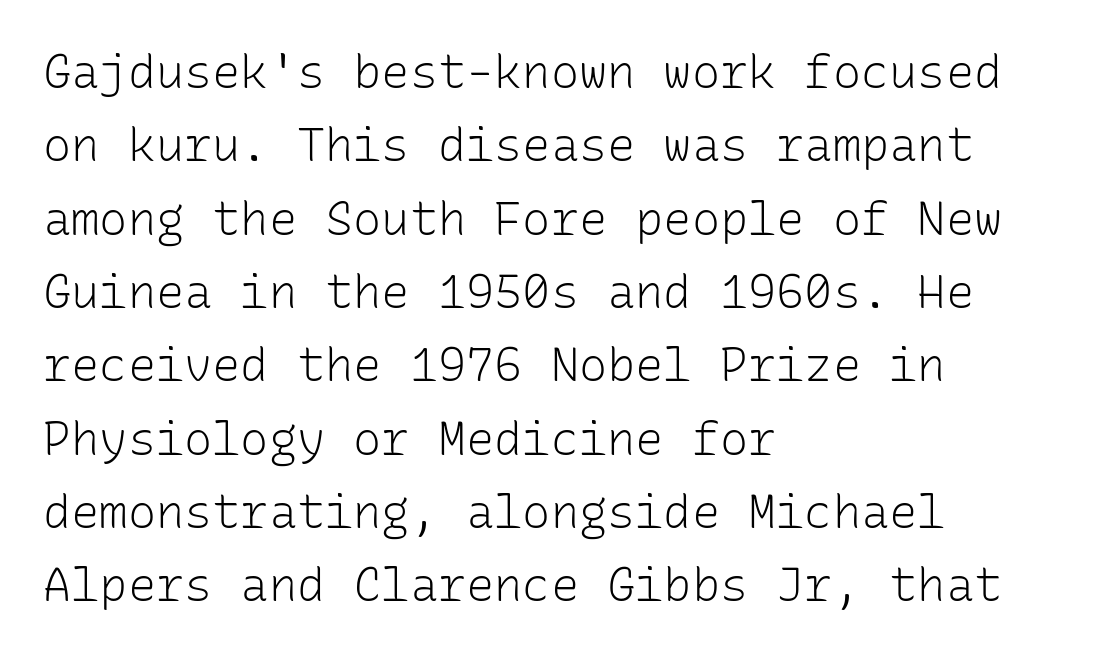
The rendering uses typewriter-style spacing with identical character cells. The paragraph has a hard left edge and a soft right edge. Each word holds together tightly as a unit, with standard inter-letter gaps. The words here are not underlined. A typesetter would mark this as roman, not italic.
